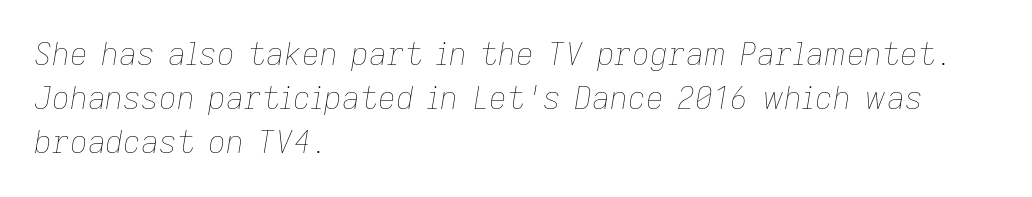
{"italic": "yes", "lean": "right", "slant_degrees": 9, "bold": "no", "weight": "thin", "width": "normal", "stroke_contrast": "low", "x_height": "medium", "monospaced": "no", "underline": "no", "align": "left", "line_spacing": "normal", "line_spacing_ratio": 1.42, "letter_spacing": "normal", "letter_spacing_em": 0.0, "glyph_px": 31}
